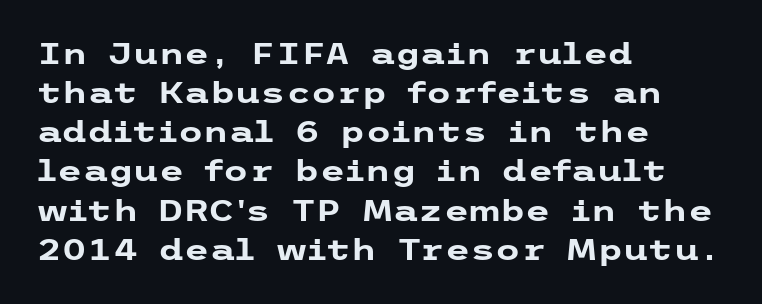
{"serif": "no", "italic": "no", "bold": "yes", "weight": "heavy", "width": "wide", "stroke_contrast": "low", "x_height": "medium", "underline": "no", "align": "left", "line_spacing": "normal", "line_spacing_ratio": 1.35, "letter_spacing": "normal", "letter_spacing_em": 0.0, "glyph_px": 29}
